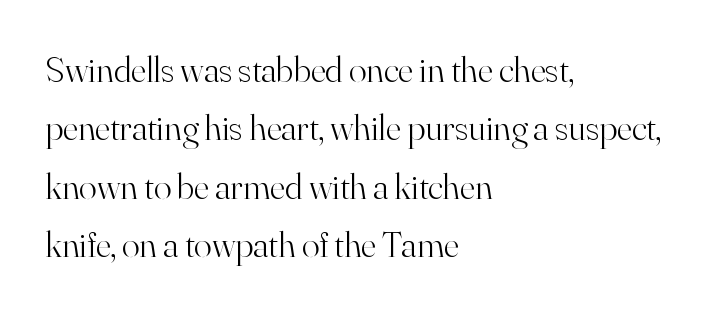
Does the leading feel generous? No, just average. The passage shown has conventional tracking throughout. Proportional: the letters do not fall into vertical columns. The passage shown is not underscored anywhere. The typesetting does not lean heavy: it is not bold. The paragraph has a hard left edge and a soft right edge.
